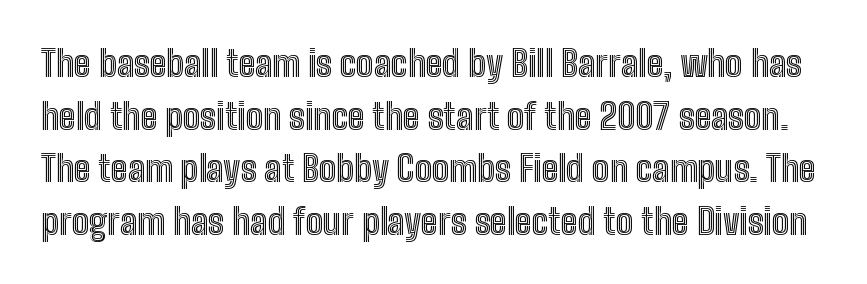
{"italic": "no", "width": "condensed", "x_height": "medium", "monospaced": "no", "underline": "no", "line_spacing": "normal", "line_spacing_ratio": 1.46, "letter_spacing": "normal", "letter_spacing_em": 0.0, "glyph_px": 36}
